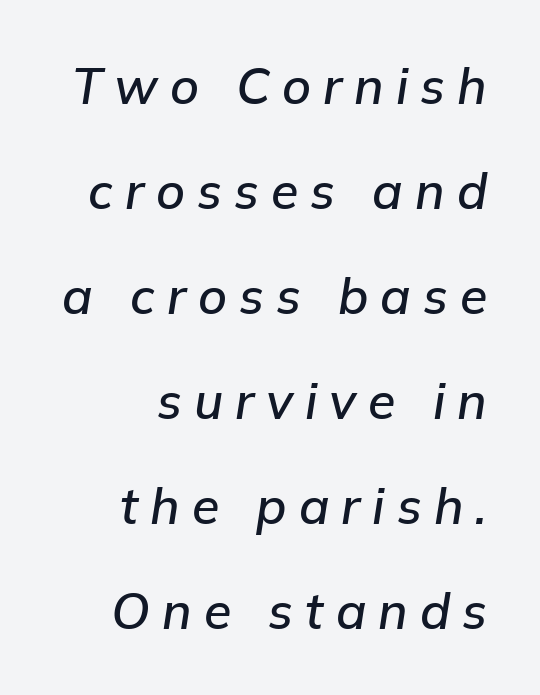
Q: Is the text italic (slanted)? A: Yes, it leans right by about 9 degrees.
Q: Is the text underlined? A: No.
Q: How is the paragraph aligned? A: Right-aligned.
Q: Is the spacing between letters normal or unusually wide? A: Unusually wide.
Q: Is the spacing between lines tight, normal or loose? A: Loose.
Q: Width (condensed, normal, or wide)? A: Normal.
Q: Stroke contrast? A: Low.
Q: x-height? A: Medium.
Q: Monospaced? A: No.
